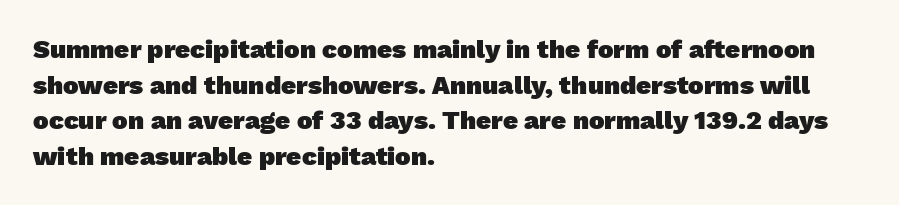
The face used here is rendered with its standard letterfit. The paragraph shown leans on its left margin. In terms of leading, this rendering sits right in the middle. The glyphs are unaccompanied by any horizontal stroke below them.
